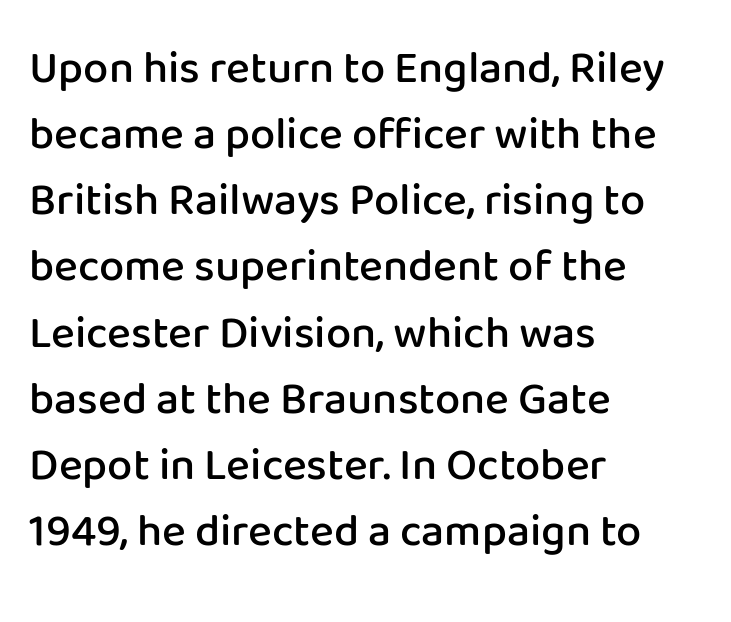
{"serif": "no", "italic": "no", "bold": "semi", "weight": "semibold", "width": "normal", "stroke_contrast": "low", "x_height": "medium", "monospaced": "no", "underline": "no", "align": "left", "line_spacing": "normal", "line_spacing_ratio": 1.47, "letter_spacing": "normal", "letter_spacing_em": 0.0, "glyph_px": 45}
